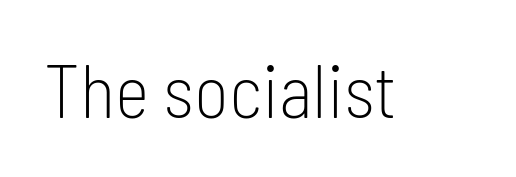
{"serif": "no", "italic": "no", "bold": "no", "weight": "light", "width": "condensed", "stroke_contrast": "low", "x_height": "medium", "monospaced": "no", "underline": "no", "letter_spacing": "normal", "letter_spacing_em": 0.0, "glyph_px": 74}
